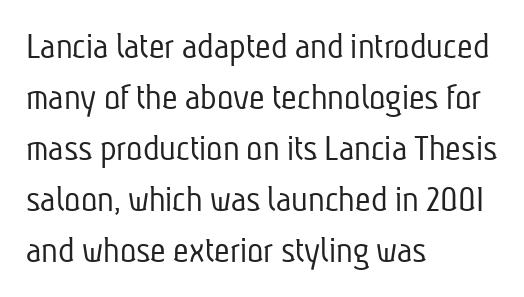
The image shows 38 px light, condensed sans-serif type; set left-aligned, normal line spacing (1.34x), normal letter spacing, not underlined; low stroke contrast and a medium x-height.
